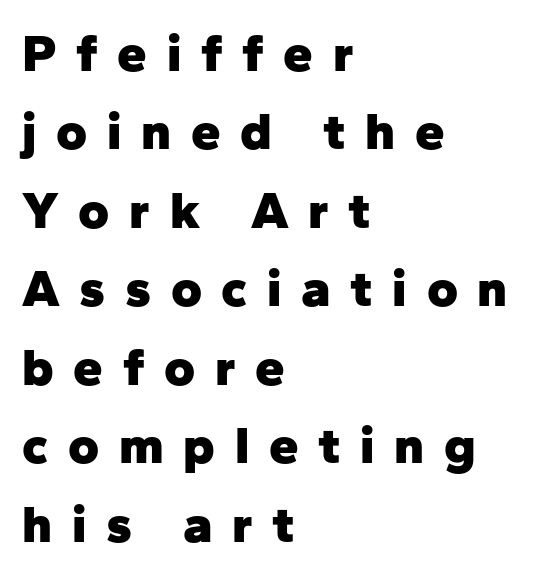
Font category for this specimen: sans-serif. The area under the type is left untouched. You could only call the tracking loose — the letters float apart. Here the designer chose a conventional face with non-uniform glyph widths. This sample uses an upright cut, with every glyph sitting square on the baseline. Each glyph is drawn with heavy, bold strokes.
